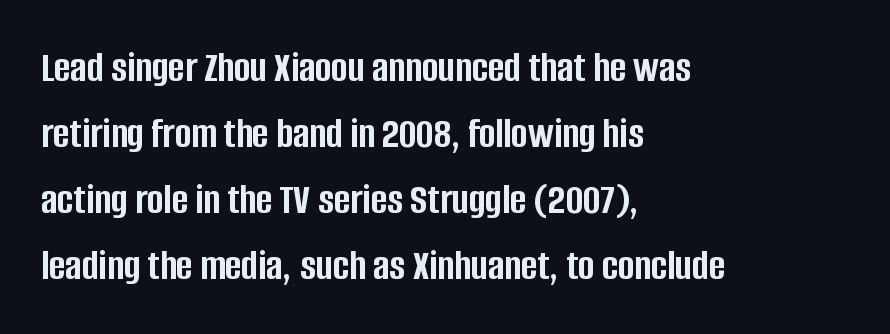
{"serif": "no", "italic": "no", "bold": "yes", "weight": "semibold", "width": "condensed", "stroke_contrast": "low", "x_height": "large", "monospaced": "no", "underline": "no", "align": "left", "line_spacing": "normal", "line_spacing_ratio": 1.5, "letter_spacing": "normal", "letter_spacing_em": 0.0, "glyph_px": 44}
